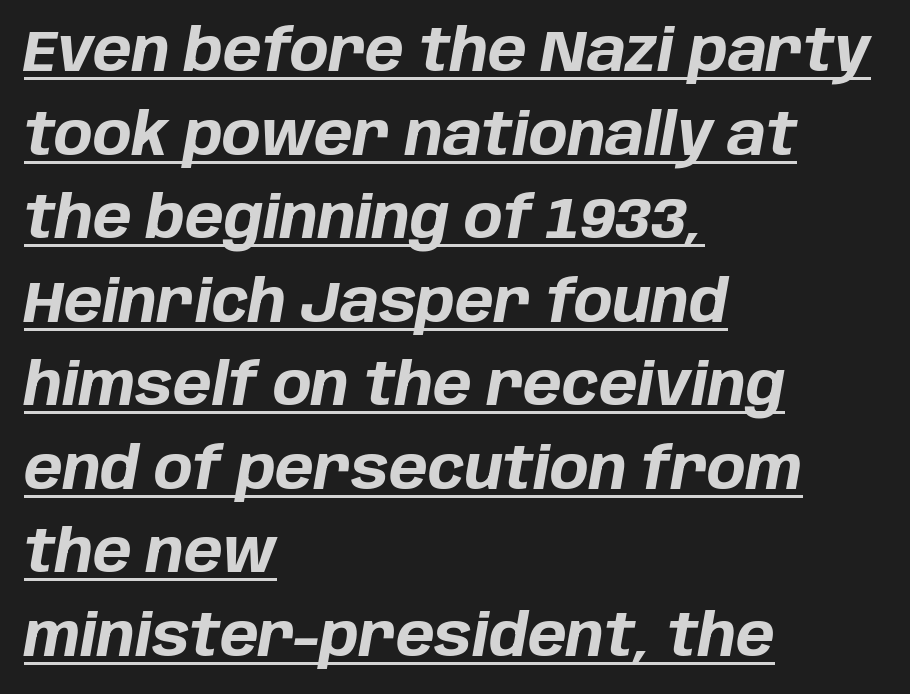
The image shows 58 px bold type, italic (leaning right); set left-aligned, normal line spacing (1.44x), normal letter spacing, underlined; low stroke contrast and a large x-height.
